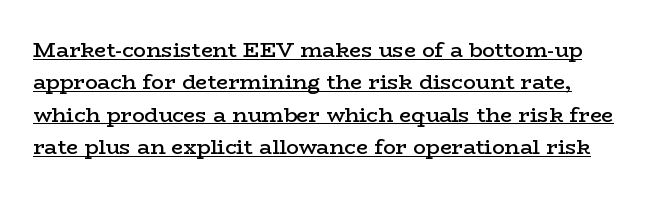
Q: Is the text bold? A: Semi-bold.
Q: Is the text italic (slanted)? A: No, it is upright.
Q: Is the text underlined? A: Yes.
Q: How is the paragraph aligned? A: Left-aligned.
Q: Is the spacing between letters normal or unusually wide? A: Normal.
Q: Is the spacing between lines tight, normal or loose? A: Normal.
